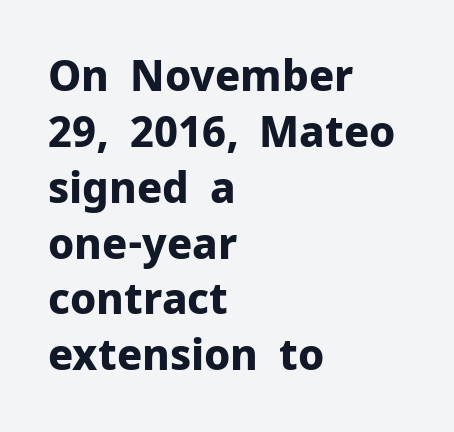
{"serif": "no", "italic": "no", "bold": "yes", "weight": "bold", "width": "normal", "stroke_contrast": "low", "x_height": "medium", "monospaced": "no", "underline": "no", "align": "left", "line_spacing": "normal", "line_spacing_ratio": 1.33, "letter_spacing": "normal", "letter_spacing_em": 0.0, "glyph_px": 42}
